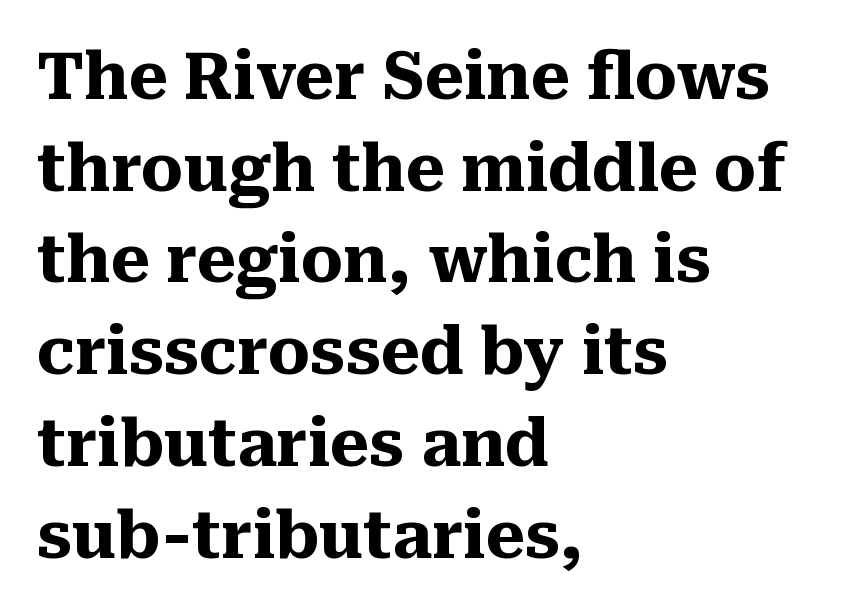
Q: Is the text bold? A: Yes.
Q: Is the text italic (slanted)? A: No, it is upright.
Q: Is the typeface a serif or a sans-serif typeface? A: Serif.
Q: Is the text underlined? A: No.
Q: How is the paragraph aligned? A: Left-aligned.
Q: Is the spacing between letters normal or unusually wide? A: Normal.
Q: Is the spacing between lines tight, normal or loose? A: Normal.
Q: Width (condensed, normal, or wide)? A: Normal.
Q: Stroke contrast? A: Medium.
Q: x-height? A: Medium.
Q: Monospaced? A: No.
